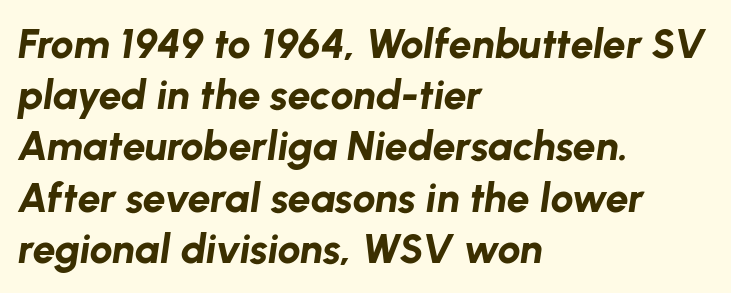
The image shows 41 px bold type, italic (leaning right); set left-aligned, normal line spacing (1.25x), normal letter spacing, not underlined; low stroke contrast and a medium x-height.
